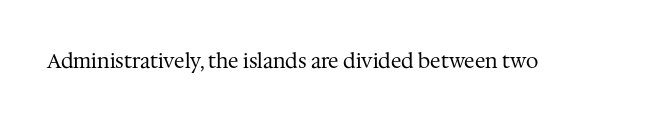
Q: Is the text bold? A: No.
Q: Is the text italic (slanted)? A: No, it is upright.
Q: Is the text underlined? A: No.
Q: Is the spacing between letters normal or unusually wide? A: Normal.
